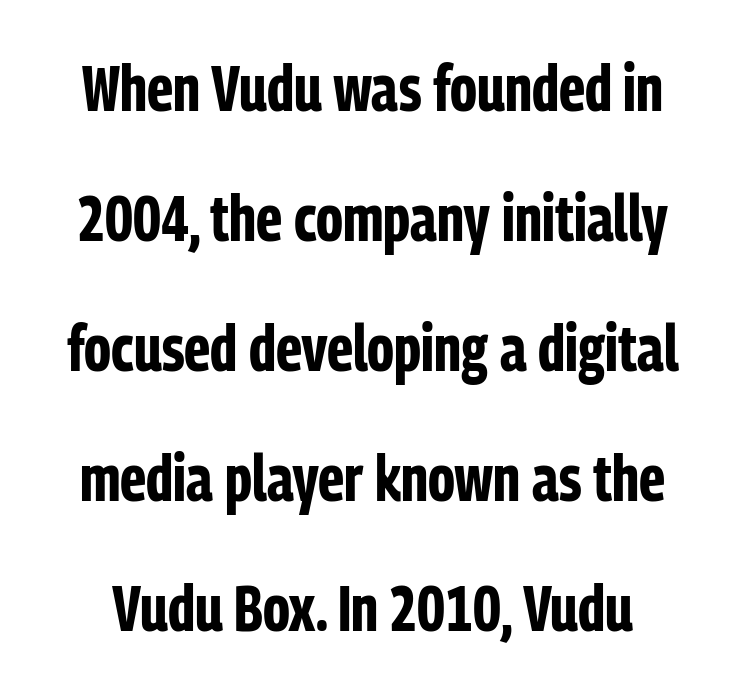
Its strokes are broad and dark, the hallmark of bold type. These lines keep a tight, regular rhythm from letter to letter. The rendering uses a large line-height, opening up the rows. You could not count columns in this text — the font is proportionally spaced.
